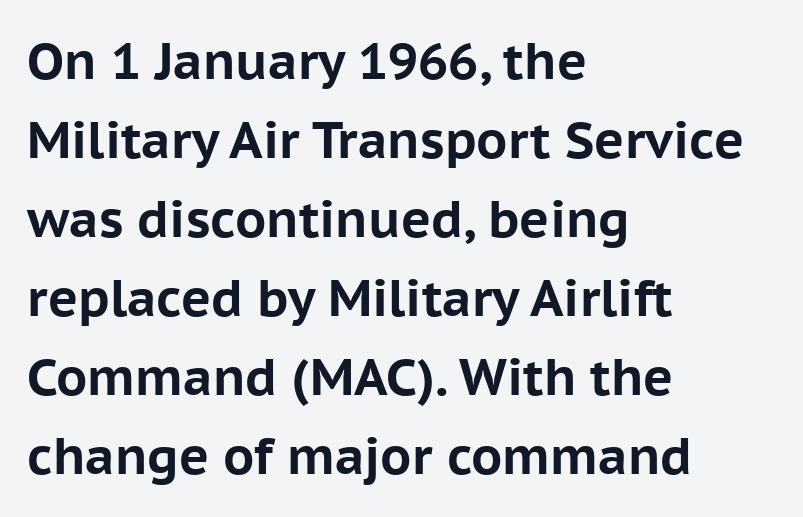
{"serif": "no", "italic": "no", "bold": "yes", "weight": "bold", "width": "normal", "stroke_contrast": "low", "x_height": "medium", "monospaced": "no", "underline": "no", "align": "left", "line_spacing": "normal", "line_spacing_ratio": 1.55, "letter_spacing": "normal", "letter_spacing_em": 0.0, "glyph_px": 51}
